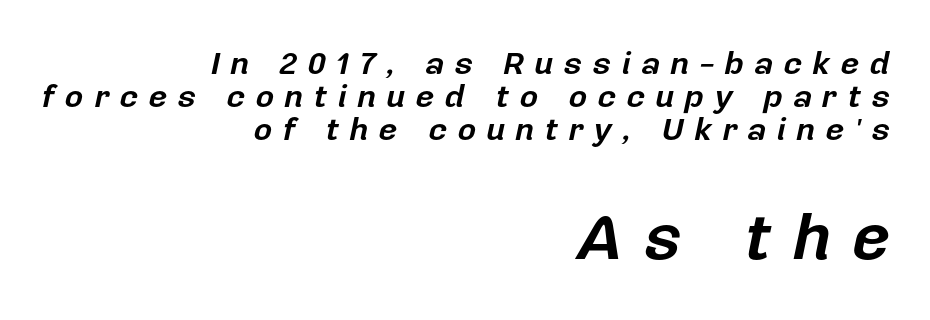
{"italic": "yes", "lean": "right", "slant_degrees": 12, "bold": "yes", "weight": "bold", "width": "normal", "stroke_contrast": "low", "x_height": "medium", "monospaced": "no", "underline": "no", "align": "right", "line_spacing": "tight", "line_spacing_ratio": 1.03, "letter_spacing": "wide", "letter_spacing_em": 0.33, "larger_block": "second", "size_ratio": 2.03, "glyph_px": 65}
